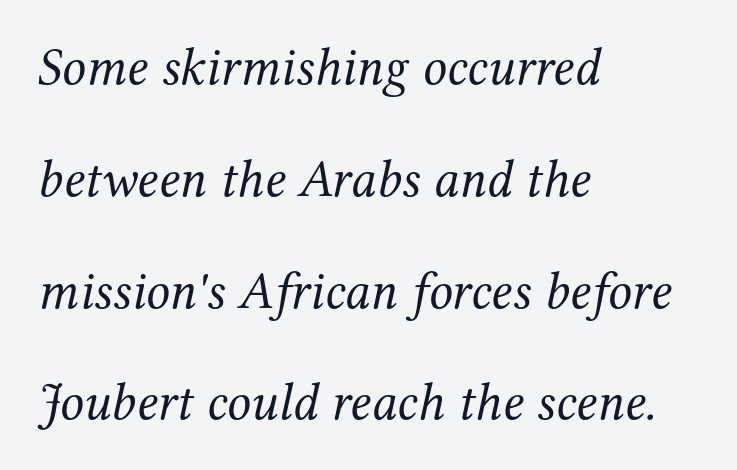
Q: Is the text bold? A: No.
Q: Is the text italic (slanted)? A: Yes, it leans right by about 12 degrees.
Q: Is the typeface a serif or a sans-serif typeface? A: Serif.
Q: Is the text underlined? A: No.
Q: How is the paragraph aligned? A: Left-aligned.
Q: Is the spacing between letters normal or unusually wide? A: Normal.
Q: Is the spacing between lines tight, normal or loose? A: Loose.
Q: Width (condensed, normal, or wide)? A: Normal.
Q: Stroke contrast? A: Medium.
Q: x-height? A: Medium.
Q: Monospaced? A: No.
